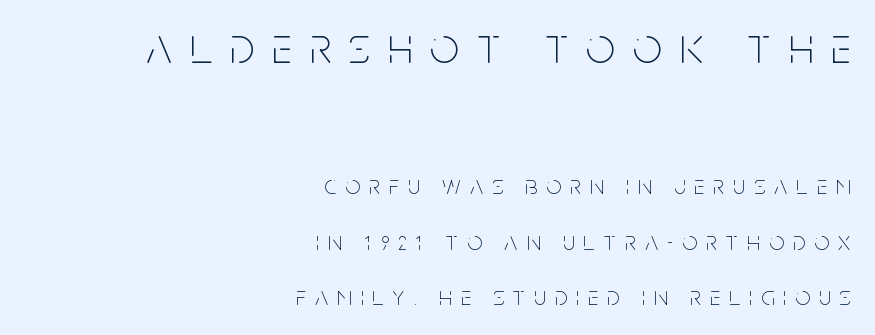
Does extra space separate the letters? Yes, quite a lot of it. Look at the glyph heights: the upper group is clearly the bigger setting. Horizontal alignment here is rightward, an uncommon choice for prose. To sum up the face: it is a sans, with no serifs. These lines are rendered in a variable-pitch font. Reading down the column, the eye jumps a long way to each next line.
